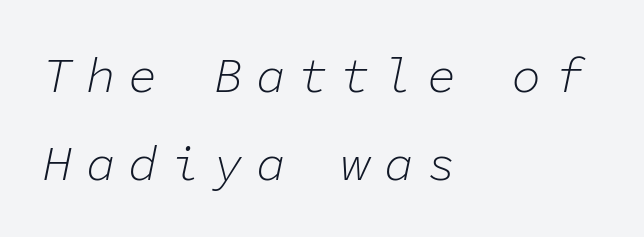
Q: Is the text bold? A: No.
Q: Is the text italic (slanted)? A: Yes, it leans right by about 11 degrees.
Q: Is the text underlined? A: No.
Q: How is the paragraph aligned? A: Left-aligned.
Q: Is the spacing between letters normal or unusually wide? A: Unusually wide.
Q: Width (condensed, normal, or wide)? A: Normal.
Q: Stroke contrast? A: Low.
Q: x-height? A: Medium.
Q: Monospaced? A: Yes.
